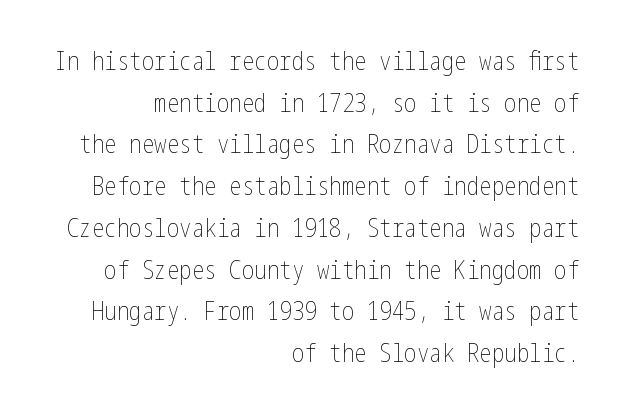
The image shows 25 px text type, upright; set right-aligned, normal line spacing (1.67x), normal letter spacing, not underlined.
